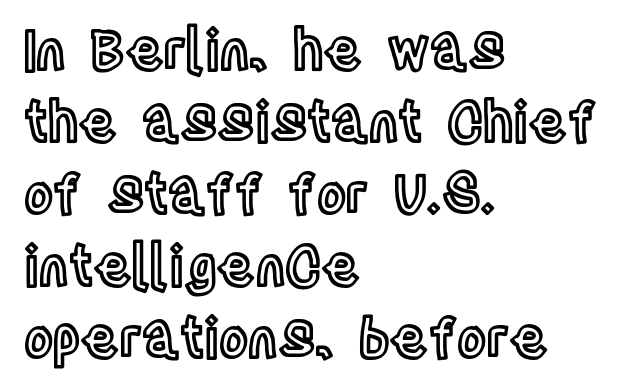
The image shows 55 px condensed type, upright; set left-aligned, normal line spacing (1.31x), normal letter spacing, not underlined; a large x-height.
